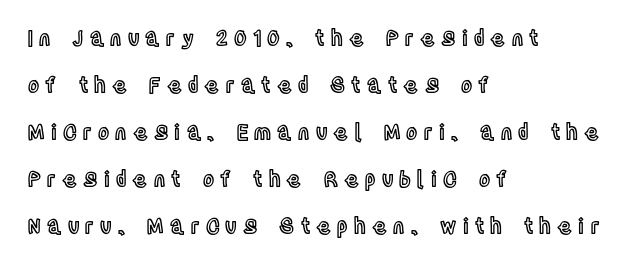
The image shows 21 px text type, upright; set left-aligned, loose line spacing (2.24x), unusually wide letter spacing (+0.3 em), not underlined.
